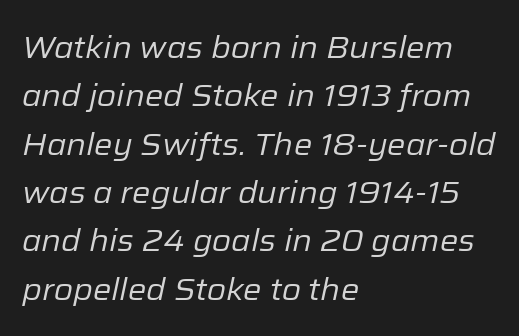
Q: Is the text bold? A: No.
Q: Is the text italic (slanted)? A: Yes, it leans right by about 12 degrees.
Q: Is the text underlined? A: No.
Q: How is the paragraph aligned? A: Left-aligned.
Q: Is the spacing between letters normal or unusually wide? A: Normal.
Q: Is the spacing between lines tight, normal or loose? A: Normal.
Q: Width (condensed, normal, or wide)? A: Normal.
Q: Stroke contrast? A: Low.
Q: x-height? A: Medium.
Q: Monospaced? A: No.
